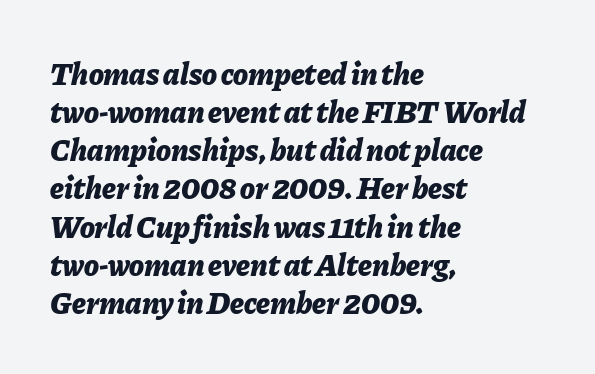
{"italic": "yes", "lean": "right", "slant_degrees": 11, "bold": "yes", "weight": "bold", "width": "normal", "stroke_contrast": "low", "x_height": "medium", "monospaced": "no", "underline": "no", "align": "left", "line_spacing_ratio": 1.23, "letter_spacing": "normal", "letter_spacing_em": 0.0, "glyph_px": 31}
